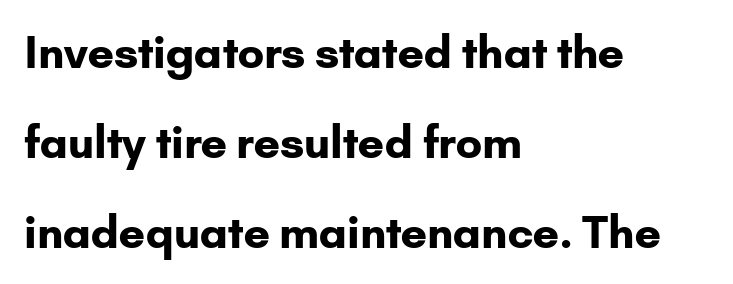
These lines are rendered in a variable-pitch font. In CSS terms this would be text-align: left. The strip under each line holds only bare page. Nope, no serifs anywhere on these letters. Successive baselines arrive slowly, with a big drop between each. Every stem runs plumb, perpendicular to the baseline.
